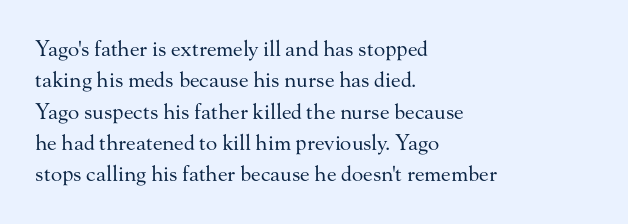
The image shows 21 px text type, upright; set left-aligned, normal line spacing (1.49x), normal letter spacing, not underlined.
